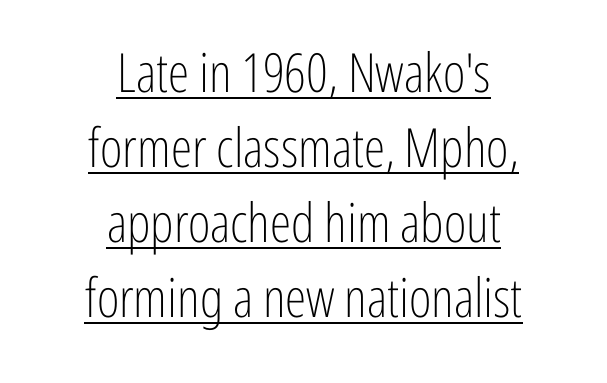
Reading down the block, each line starts at a different indent, mirrored at its end. Observe the ordinary spacing: letters are neighbours, not strangers. The passage shown is underscored from start to finish. A typesetter would call this proportional, since set widths differ per character. Nope, not italic — everything's standing straight.
